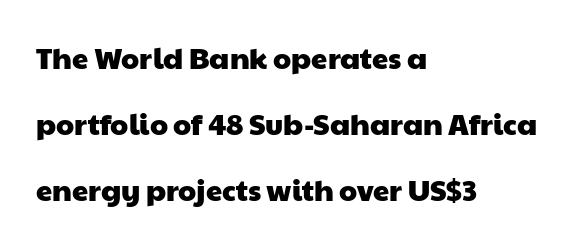
{"serif": "no", "width": "wide", "stroke_contrast": "low", "x_height": "medium", "monospaced": "no", "underline": "no", "align": "left", "line_spacing": "loose", "line_spacing_ratio": 2.27, "letter_spacing": "normal", "letter_spacing_em": 0.0, "glyph_px": 29}
